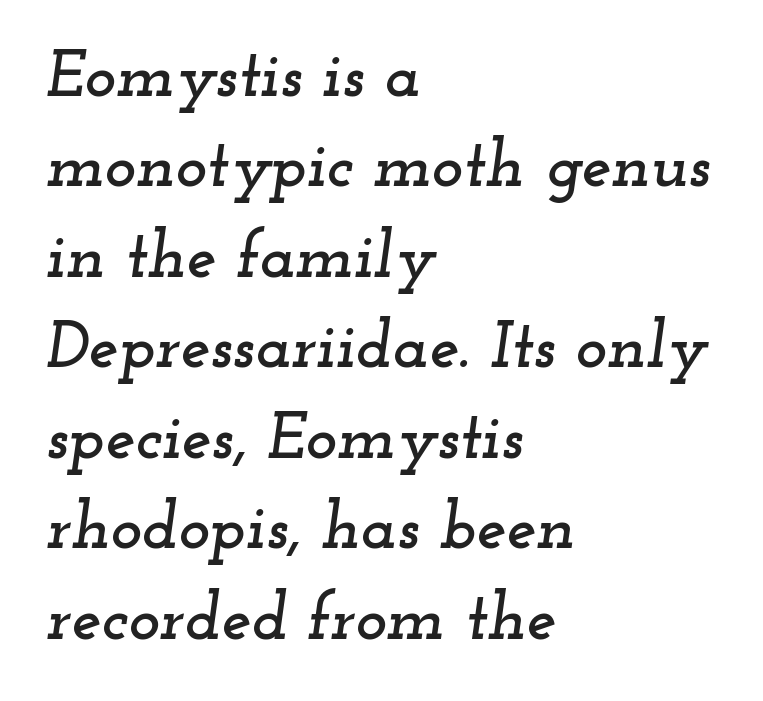
{"serif": "yes", "italic": "yes", "lean": "right", "slant_degrees": 12, "width": "wide", "stroke_contrast": "low", "x_height": "small", "monospaced": "no", "underline": "no", "align": "left", "line_spacing": "normal", "line_spacing_ratio": 1.35, "letter_spacing": "normal", "letter_spacing_em": 0.0, "glyph_px": 67}
